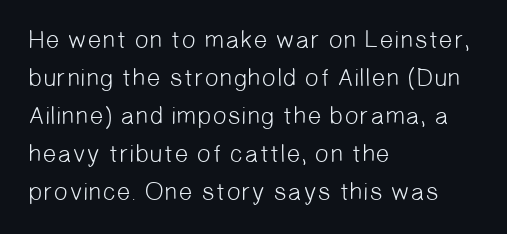
Teacher's note: observe the even left margin — that is flush-left alignment. A clean baseline with only descenders dipping below it. The designer left line spacing at the default. Characters follow at the spacing the type designer built in.
